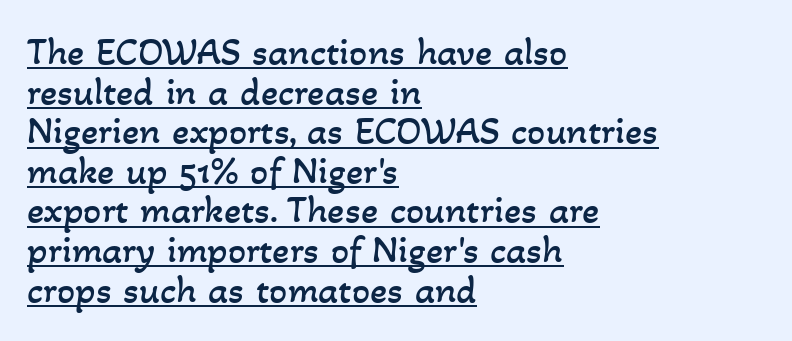
Like a heading marked for emphasis, these lines bear an underscore. These glyphs show unthickened strokes, regular width or finer. The passage shown is typed in a proportional face where columns would drift. Horizontal alignment here is leftward, the default for most running prose. The passage shown has conventional tracking throughout. Reading down the column, the eye jumps only a short way to each next line.
